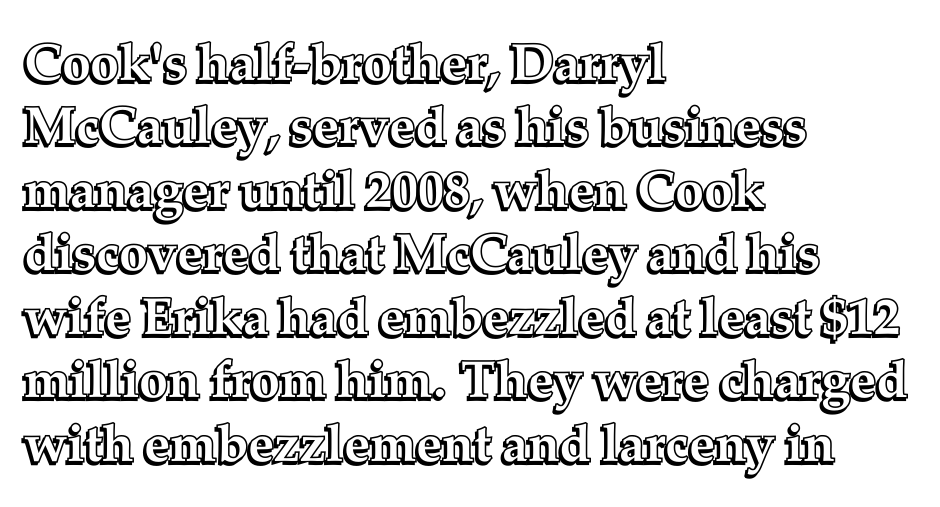
The face used here is proportionally spaced, like ordinary book or web type. Each line starts at the same left margin while the right side varies. The tracking reads as untouched default to a designer's eye. It's the straight-up-and-down kind of type. The foot of each line stays bare and open.
